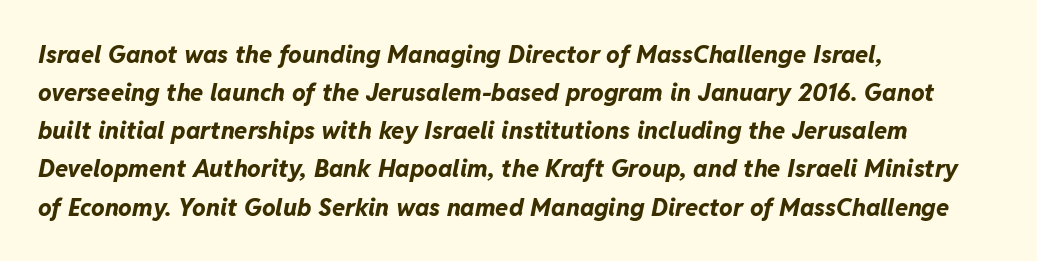
{"italic": "yes", "lean": "right", "slant_degrees": 11, "bold": "yes", "underline": "no", "align": "left", "line_spacing": "normal", "line_spacing_ratio": 1.59, "letter_spacing": "normal", "letter_spacing_em": 0.0, "glyph_px": 24}
